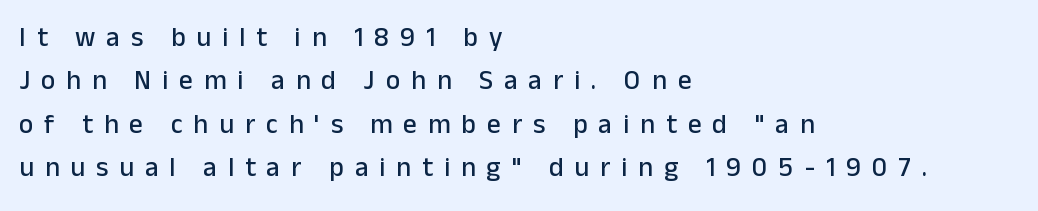
A normal amount of white space separates one row of letters from the next. Someone cranked the tracking dial way up on this one. Plain, unruled lines of type. The lettering holds an erect, upright posture throughout. The passage is arranged the way most books set body copy — flush left.
